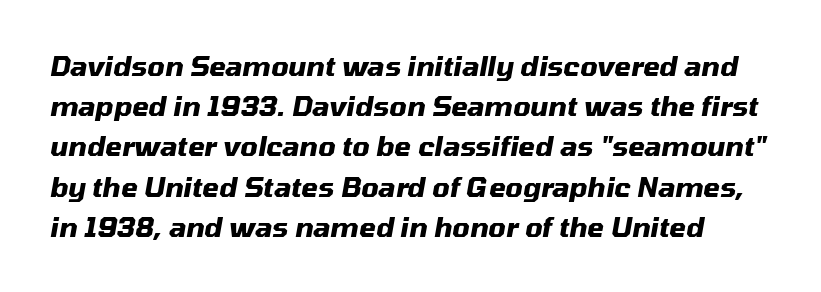
The image shows 27 px bold type, italic (leaning right); set normal line spacing (1.49x), normal letter spacing, not underlined.
